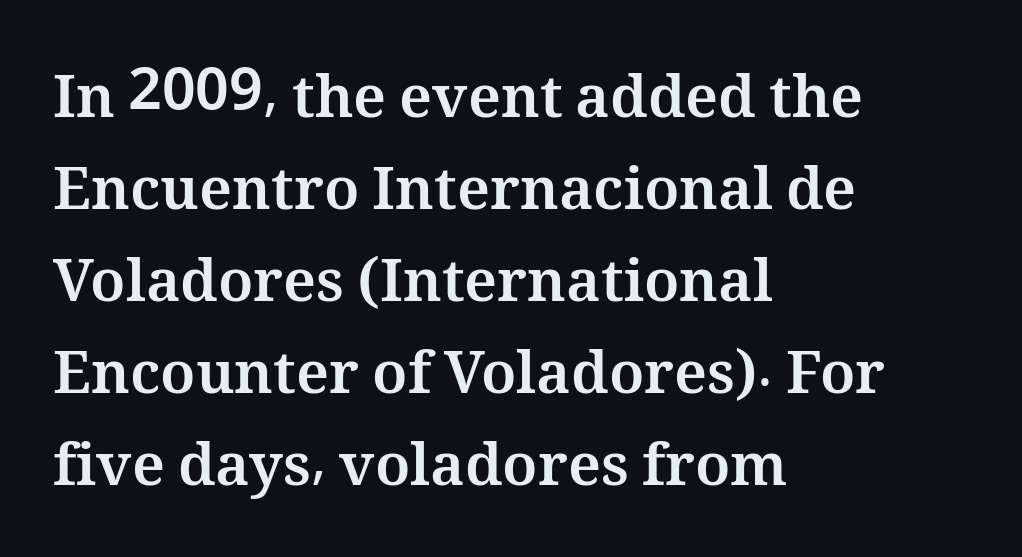
A dark, heavy texture on the line: the type is bold. Each new line begins a customary step beneath the previous one. The baseline area is clear. Nobody touched the tracking dial on this one.
